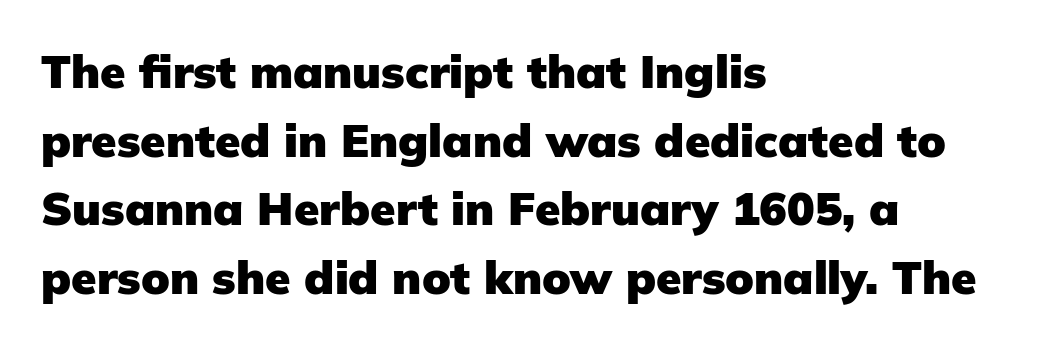
{"serif": "no", "italic": "no", "bold": "yes", "weight": "heavy", "width": "normal", "stroke_contrast": "low", "x_height": "medium", "monospaced": "no", "underline": "no", "align": "left", "line_spacing": "normal", "line_spacing_ratio": 1.49, "letter_spacing": "normal", "letter_spacing_em": 0.0, "glyph_px": 46}
